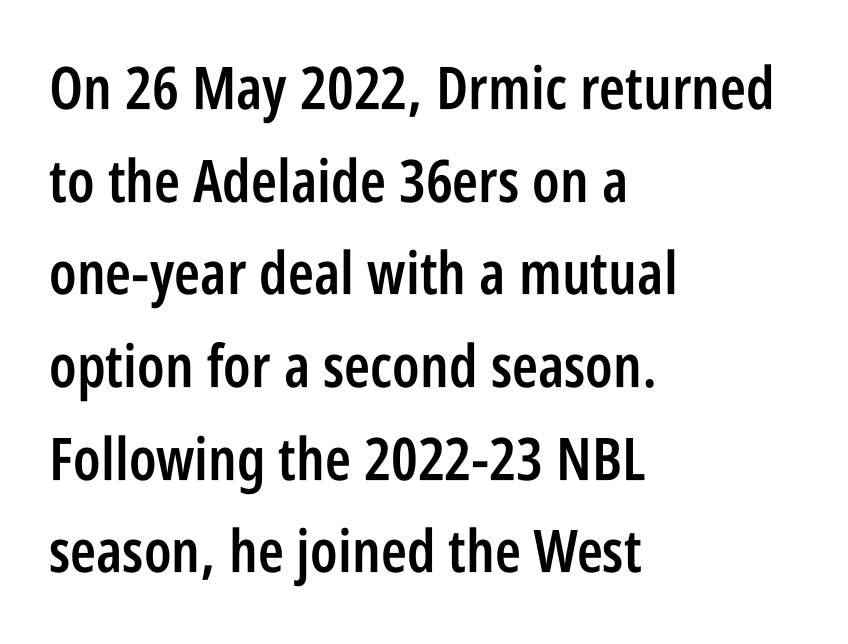
Q: Is the text bold? A: Semi-bold.
Q: Is the text italic (slanted)? A: No, it is upright.
Q: Is the typeface a serif or a sans-serif typeface? A: Sans-serif.
Q: Is the text underlined? A: No.
Q: How is the paragraph aligned? A: Left-aligned.
Q: Is the spacing between letters normal or unusually wide? A: Normal.
Q: Is the spacing between lines tight, normal or loose? A: Normal.
Q: Width (condensed, normal, or wide)? A: Condensed.
Q: Stroke contrast? A: Low.
Q: x-height? A: Large.
Q: Monospaced? A: No.
